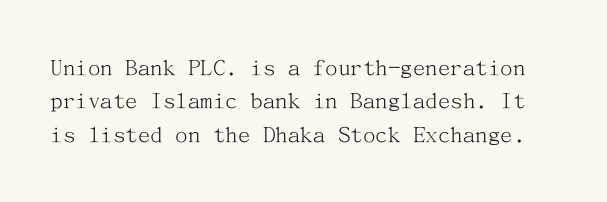
A typesetter would mark this as roman, not italic. Unmarked baselines from the first word to the last. The line texture is even and compact thanks to regular tracking. Reading down the column, the eye jumps a familiar distance to each next line.
